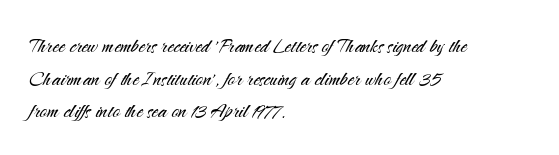
Q: Is the text bold? A: No.
Q: Is the text italic (slanted)? A: Yes.
Q: Is the text underlined? A: No.
Q: How is the paragraph aligned? A: Left-aligned.
Q: Is the spacing between letters normal or unusually wide? A: Normal.
Q: Is the spacing between lines tight, normal or loose? A: Normal.
